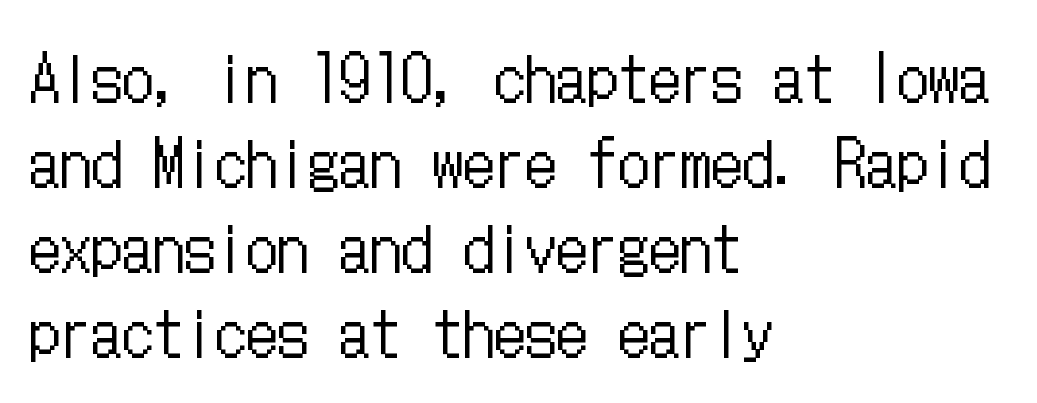
The image shows 62 px regular-weight, condensed type, upright; set left-aligned, normal line spacing (1.37x), normal letter spacing, not underlined; low stroke contrast and a medium x-height.
